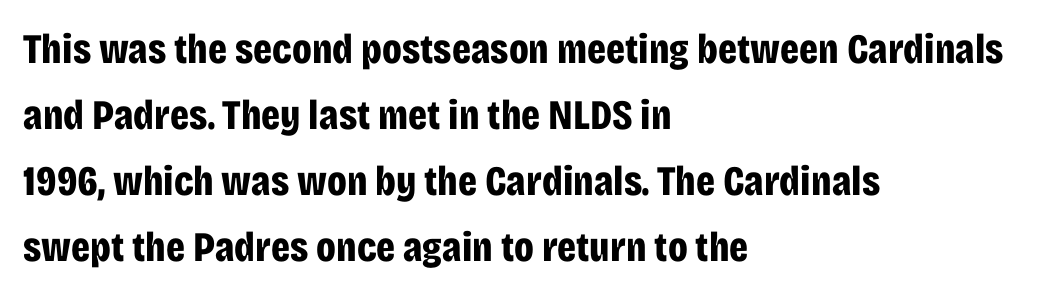
{"serif": "no", "italic": "no", "bold": "yes", "weight": "bold", "width": "condensed", "stroke_contrast": "low", "x_height": "large", "monospaced": "no", "underline": "no", "align": "left", "line_spacing": "normal", "line_spacing_ratio": 1.57, "letter_spacing": "normal", "letter_spacing_em": 0.0, "glyph_px": 42}
